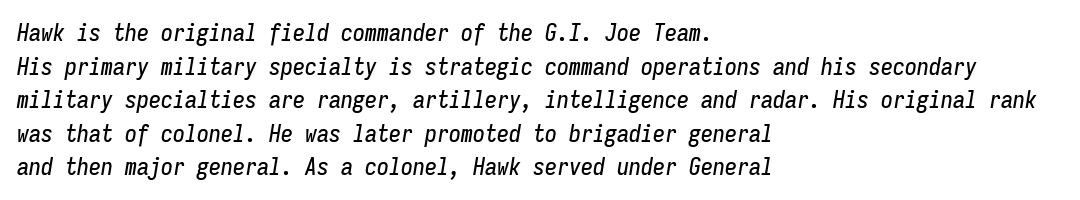
Q: Is the text italic (slanted)? A: Yes, it leans right by about 9 degrees.
Q: Is the text underlined? A: No.
Q: How is the paragraph aligned? A: Left-aligned.
Q: Is the spacing between letters normal or unusually wide? A: Normal.
Q: Is the spacing between lines tight, normal or loose? A: Normal.
